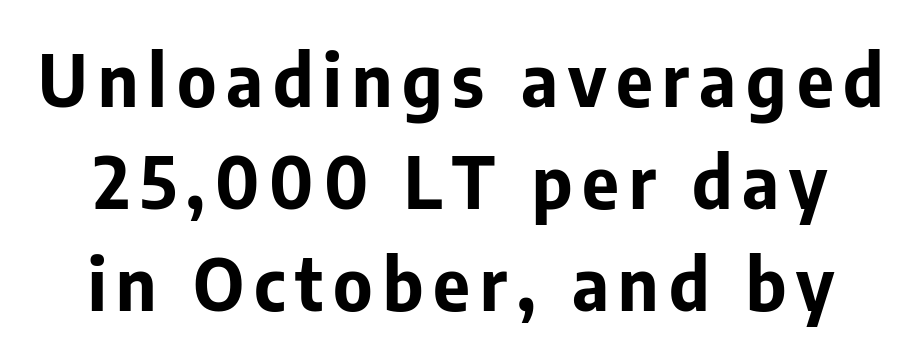
{"serif": "no", "italic": "no", "bold": "yes", "weight": "bold", "width": "normal", "stroke_contrast": "low", "x_height": "medium", "monospaced": "no", "underline": "no", "line_spacing": "normal", "line_spacing_ratio": 1.44, "glyph_px": 71}
